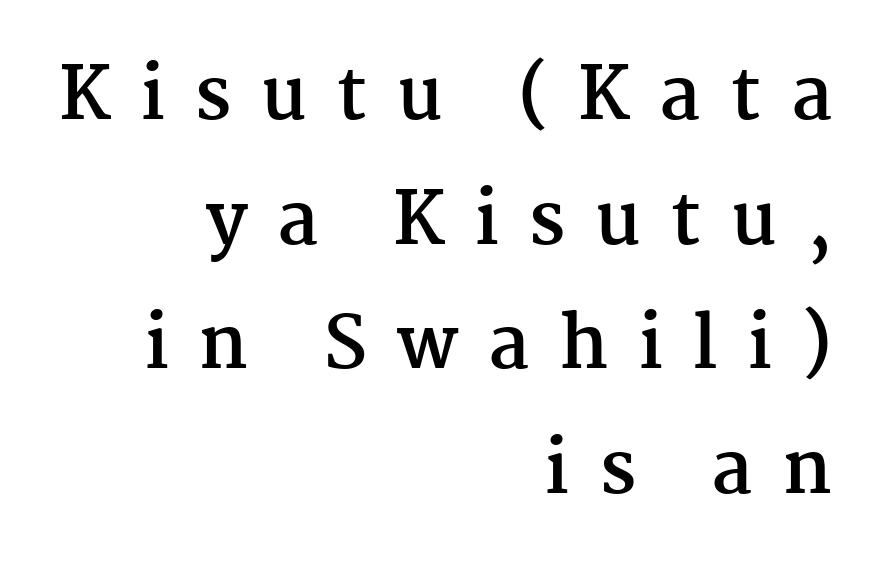
Q: Is the text bold? A: Yes.
Q: Is the text italic (slanted)? A: No, it is upright.
Q: Is the typeface a serif or a sans-serif typeface? A: Serif.
Q: Is the text underlined? A: No.
Q: How is the paragraph aligned? A: Right-aligned.
Q: Is the spacing between letters normal or unusually wide? A: Unusually wide.
Q: Width (condensed, normal, or wide)? A: Normal.
Q: Stroke contrast? A: Medium.
Q: x-height? A: Medium.
Q: Monospaced? A: No.
